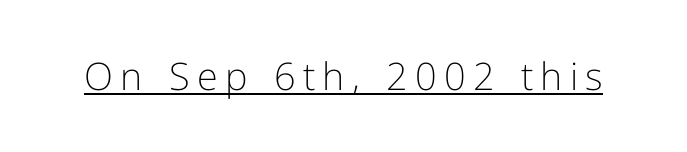
Is this a heavy cut? Hardly; it is regular or lighter. A typesetter would mark this as roman, not italic. This is underlined copy, the kind a proofreader might mark for attention. The designer went with a sans here, leaving each stem footless. A typesetter would call this proportional, since set widths differ per character.
